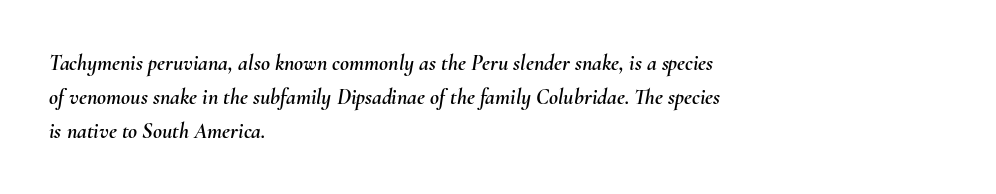
The specimen reads as italic at a glance. Underlining? Definitely not there. The vertical gap from one line to the next is medium. The lines are quadded left.
